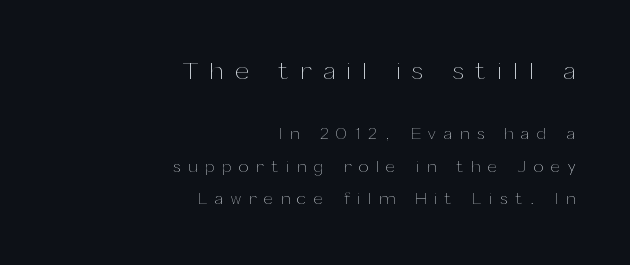
Each line ends at the same right margin while the left side varies. The tracking reads as deliberately expanded to a designer's eye. Words float on clear page, feet unadorned. Horizontal bands of white between lines are thick stripes. Large over small — that's the arrangement of the two blocks here.
